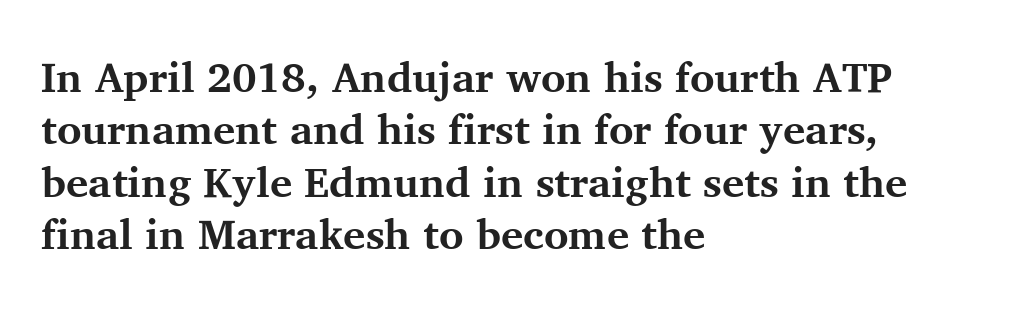
Q: Is the text bold? A: Yes.
Q: Is the text italic (slanted)? A: No, it is upright.
Q: Is the typeface a serif or a sans-serif typeface? A: Serif.
Q: Is the text underlined? A: No.
Q: How is the paragraph aligned? A: Left-aligned.
Q: Is the spacing between letters normal or unusually wide? A: Normal.
Q: Is the spacing between lines tight, normal or loose? A: Normal.
Q: Width (condensed, normal, or wide)? A: Normal.
Q: Stroke contrast? A: Medium.
Q: x-height? A: Medium.
Q: Monospaced? A: No.
